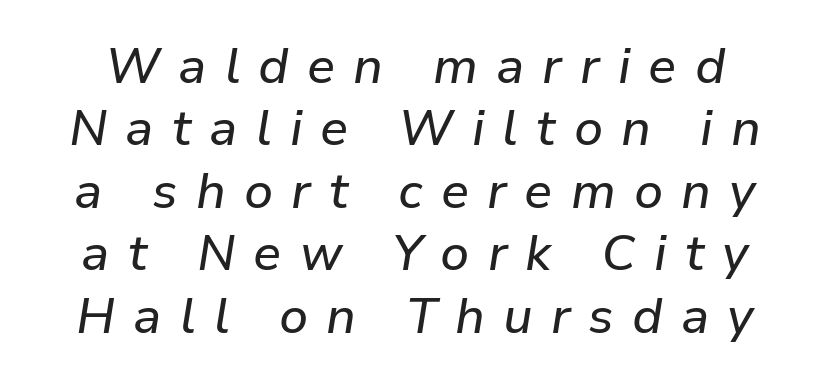
Q: Is the text italic (slanted)? A: Yes, it leans right by about 9 degrees.
Q: Is the text underlined? A: No.
Q: Is the spacing between letters normal or unusually wide? A: Unusually wide.
Q: Is the spacing between lines tight, normal or loose? A: Normal.
Q: Width (condensed, normal, or wide)? A: Normal.
Q: Stroke contrast? A: Low.
Q: x-height? A: Medium.
Q: Monospaced? A: No.
